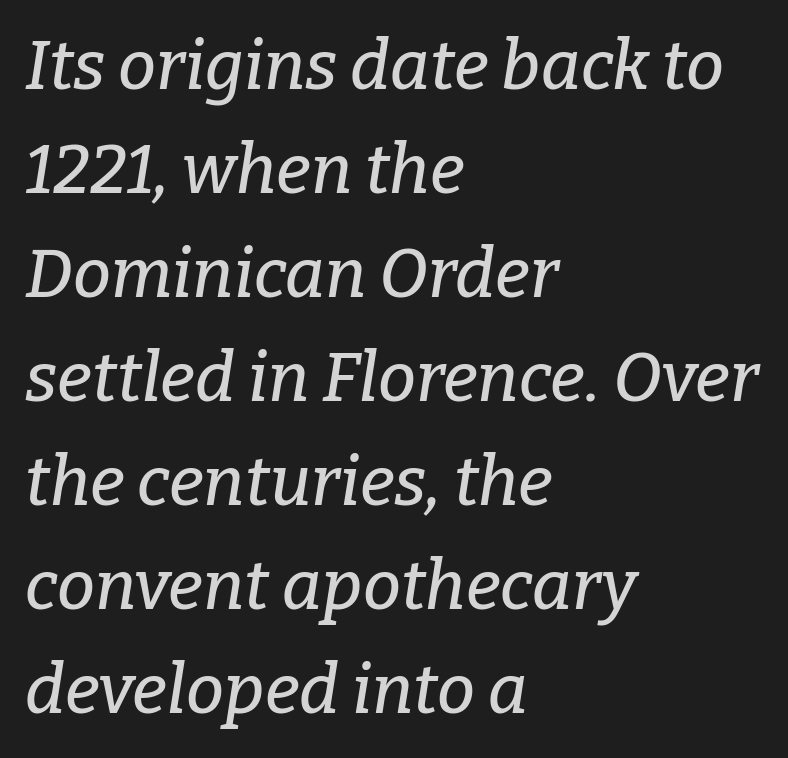
This rendering features lettering with no underline. Classification — serif. Slanted lettering throughout. Typeset ragged right — the left edge is the straight one. The gaps between neighbouring characters are ordinary and unremarkable. Do the characters align in a grid? No, the font is proportional.
